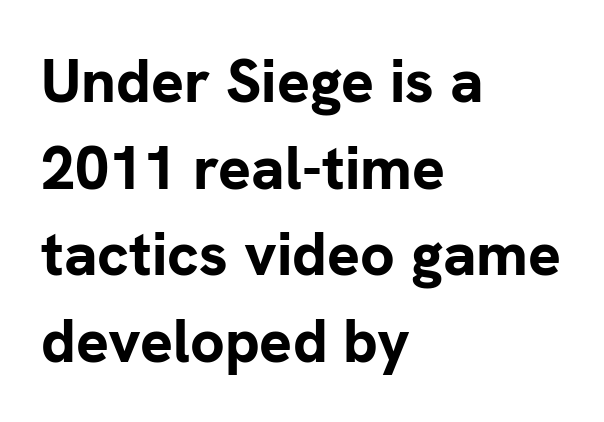
The image shows 61 px bold sans-serif type, upright; set left-aligned, normal line spacing (1.42x), normal letter spacing, not underlined; low stroke contrast and a medium x-height.
